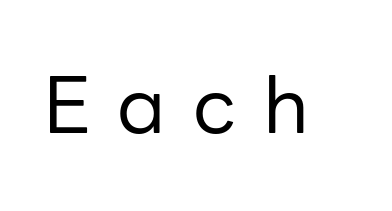
Spacing verdict: proportional, widths tailored to each character. Ordinary non-slanted type is in use. A typesetter would call this heavily tracked-out type. Stems here are at most as thick as an everyday book face.
